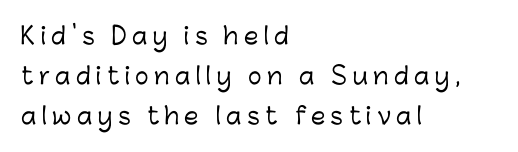
The image shows 23 px text type, upright; set left-aligned, line spacing 1.74x, unusually wide letter spacing (+0.24 em), not underlined.
